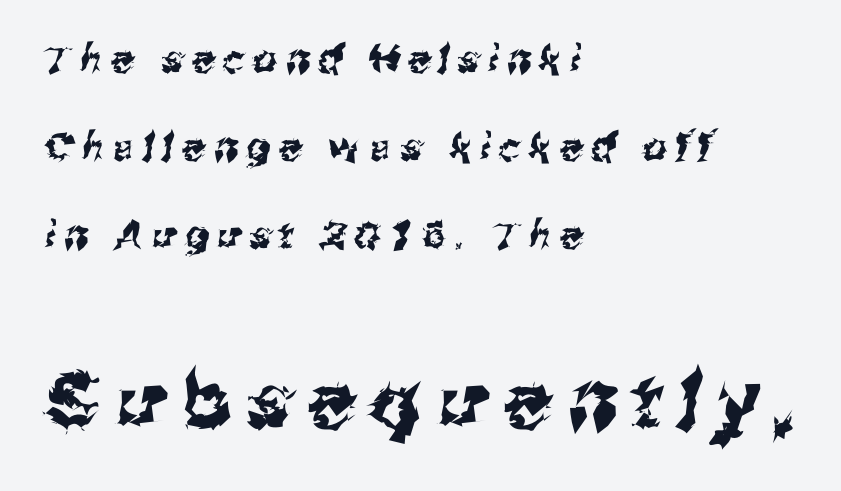
{"serif": "no", "width": "normal", "stroke_contrast": "medium", "x_height": "medium", "monospaced": "no", "underline": "no", "align": "left", "line_spacing": "loose", "line_spacing_ratio": 2.32, "letter_spacing": "wide", "letter_spacing_em": 0.23, "larger_block": "second", "size_ratio": 2.03, "glyph_px": 77}
